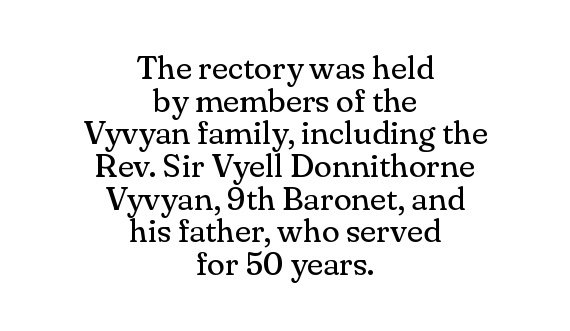
The letters carry serifs — small finishing strokes at the ends of their stems. Clear beneath every line of the passage. Rows of type sit shoulder to shoulder in the vertical direction. Character widths vary here, with narrow letters taking less room than wide ones. If you folded the block vertically in half, each line would mirror itself in length.
